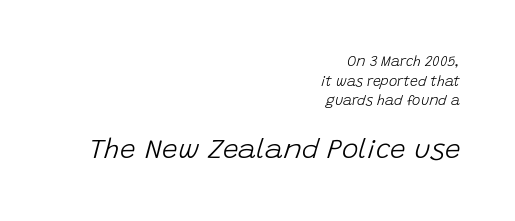
The image shows 28 px light type, italic (leaning right); set right-aligned, normal line spacing (1.41x), normal letter spacing, not underlined; the second (bottom) block is 2.0x larger; low stroke contrast and a large x-height.
